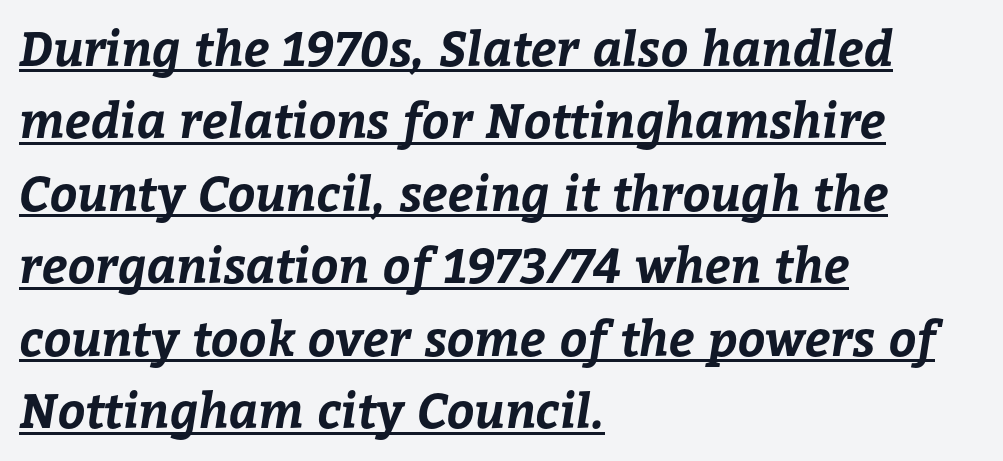
Q: Is the text bold? A: Yes.
Q: Is the text underlined? A: Yes.
Q: How is the paragraph aligned? A: Left-aligned.
Q: Is the spacing between letters normal or unusually wide? A: Normal.
Q: Is the spacing between lines tight, normal or loose? A: Normal.
Q: Width (condensed, normal, or wide)? A: Normal.
Q: Stroke contrast? A: Low.
Q: x-height? A: Medium.
Q: Monospaced? A: No.
